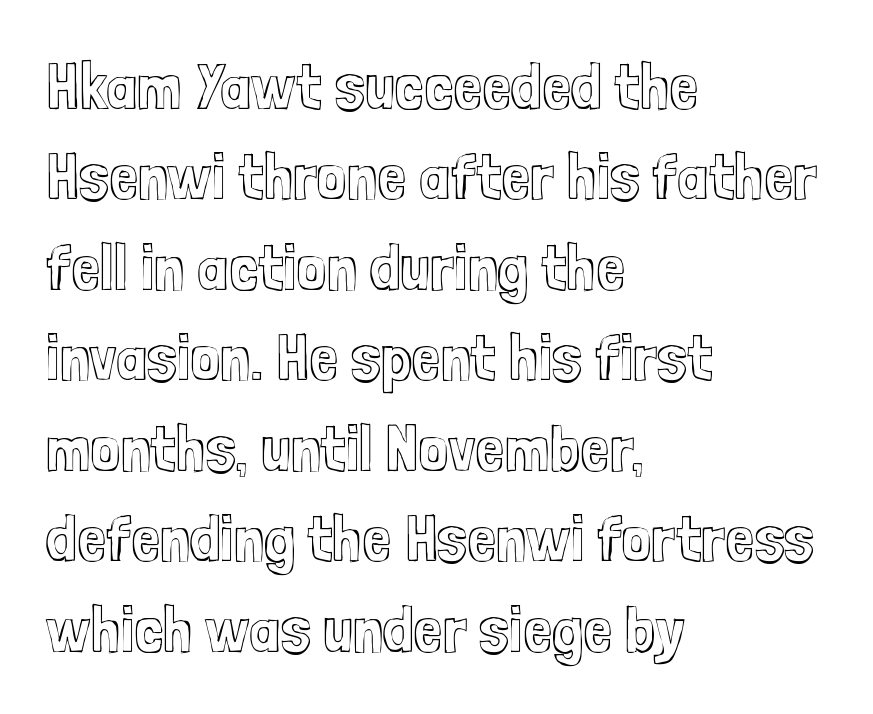
The strip under each line holds only bare page. Caption: standard tracking, unaltered. The compositor pushed each line to the left boundary. Looks like regular typesetting: each glyph gets only the width it needs. Designer's note — italics off, roman on. Regular leading.
